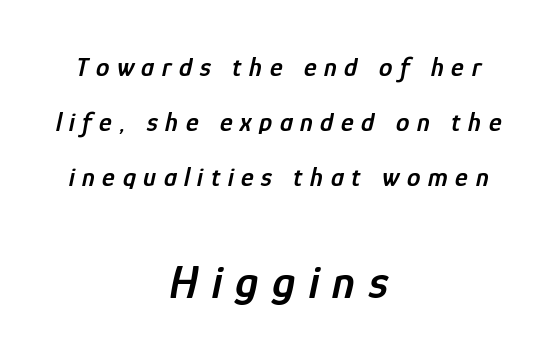
Q: Is the text bold? A: Semi-bold.
Q: Is the text italic (slanted)? A: Yes, it leans right by about 12 degrees.
Q: Is the text underlined? A: No.
Q: How is the paragraph aligned? A: Centered.
Q: Is the spacing between letters normal or unusually wide? A: Unusually wide.
Q: Is the spacing between lines tight, normal or loose? A: Loose.
Q: Which block of text is set in a larger size, the first (top) or the second (bottom)? A: The second (bottom) one.
Q: Width (condensed, normal, or wide)? A: Condensed.
Q: Stroke contrast? A: Low.
Q: x-height? A: Medium.
Q: Monospaced? A: No.
